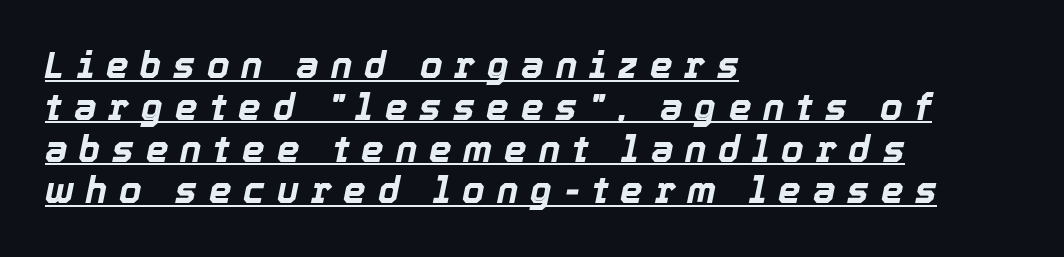
Q: Is the text bold? A: Yes.
Q: Is the text italic (slanted)? A: Yes, it leans right by about 12 degrees.
Q: Is the text underlined? A: Yes.
Q: How is the paragraph aligned? A: Left-aligned.
Q: Is the spacing between letters normal or unusually wide? A: Unusually wide.
Q: Width (condensed, normal, or wide)? A: Normal.
Q: x-height? A: Medium.
Q: Monospaced? A: No.
